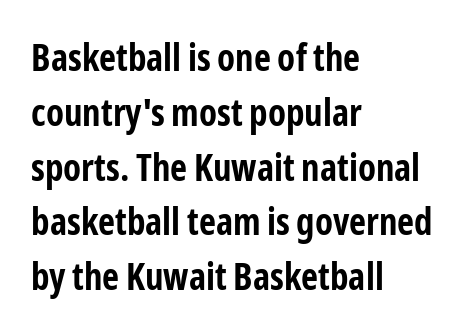
Nobody touched the tracking dial on this one. The type family on display is of the sans-serif kind. The rendering uses a moderate line-height, typical for paragraphs. The letters advance in unequal steps, a hallmark of proportional type. A classic flush-left, rag-right setting is used for this passage. The font is running at its bold setting.
